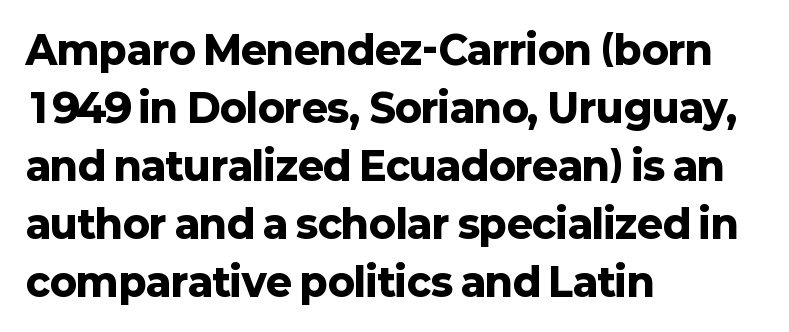
Ordinary non-slanted type is in use. Every letter is thick-stroked: bold, no question. The font family rendered here belongs to the sans-serif group. Think of a printed novel: that variable character pitch is what you see here. The designer left line spacing at the default. The typesetter chose a ragged-right arrangement here.
